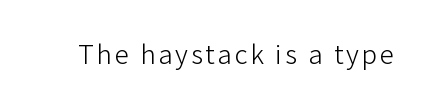
{"italic": "no", "bold": "no", "underline": "no", "glyph_px": 26}
